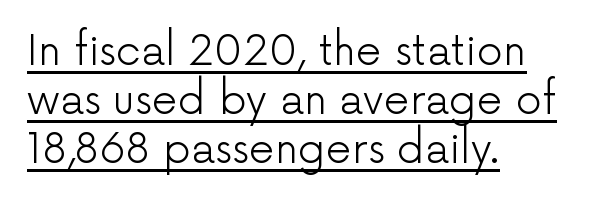
The image shows 41 px light sans-serif type, upright; set left-aligned, line spacing 1.2x, normal letter spacing, underlined; low stroke contrast and a medium x-height.
